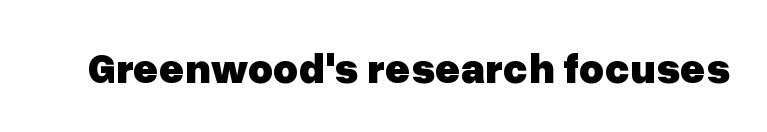
Set as a true bold cut, around the 700 mark. This rendering leaves character spacing at its baseline value. Serifs: no, the terminals of the letterforms are clean. Underlining? Definitely not there.
